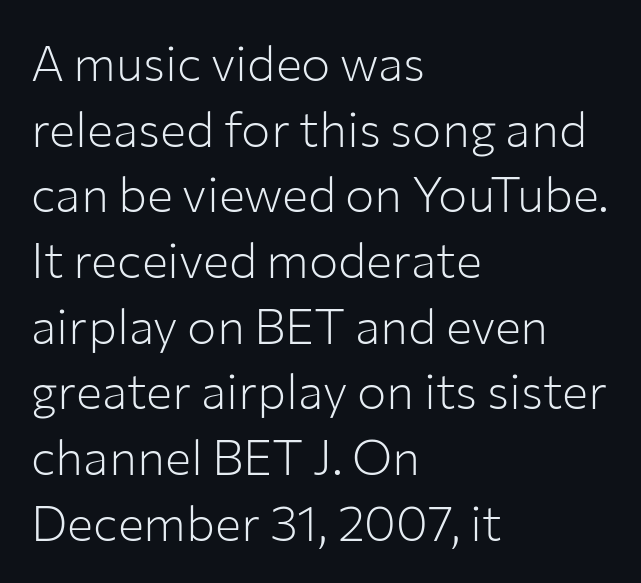
{"serif": "no", "italic": "no", "bold": "no", "weight": "light", "width": "normal", "stroke_contrast": "low", "x_height": "medium", "monospaced": "no", "underline": "no", "align": "left", "line_spacing": "normal", "line_spacing_ratio": 1.34, "letter_spacing": "normal", "letter_spacing_em": 0.0, "glyph_px": 49}
